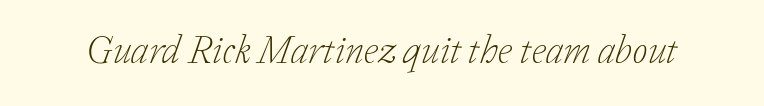
The image shows 39 px light serif type, italic (leaning right); set normal letter spacing, not underlined; low stroke contrast and a medium x-height.
